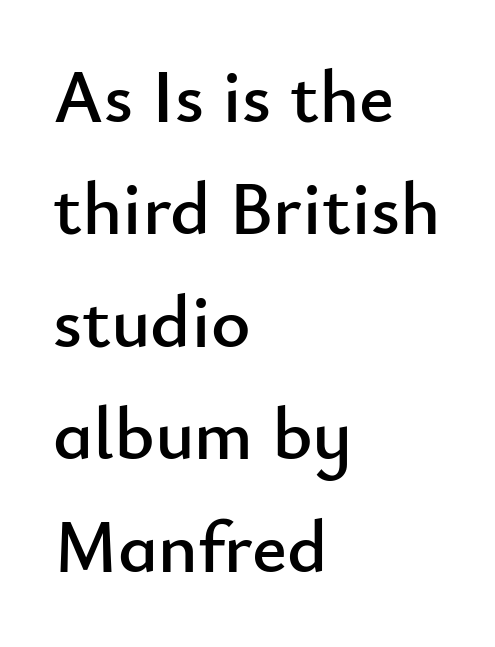
Q: Is the text italic (slanted)? A: No, it is upright.
Q: Is the typeface a serif or a sans-serif typeface? A: Sans-serif.
Q: Is the text underlined? A: No.
Q: How is the paragraph aligned? A: Left-aligned.
Q: Is the spacing between letters normal or unusually wide? A: Normal.
Q: Is the spacing between lines tight, normal or loose? A: Normal.
Q: Width (condensed, normal, or wide)? A: Normal.
Q: Stroke contrast? A: Low.
Q: x-height? A: Small.
Q: Monospaced? A: No.
